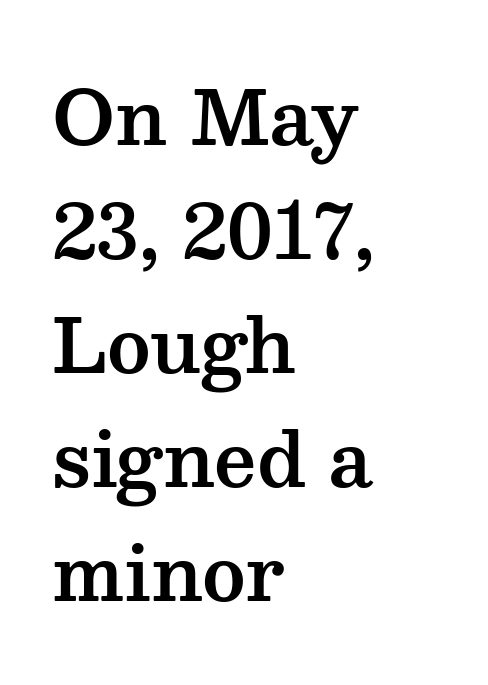
Q: Is the text italic (slanted)? A: No, it is upright.
Q: Is the typeface a serif or a sans-serif typeface? A: Serif.
Q: Is the text underlined? A: No.
Q: How is the paragraph aligned? A: Left-aligned.
Q: Is the spacing between letters normal or unusually wide? A: Normal.
Q: Is the spacing between lines tight, normal or loose? A: Normal.
Q: Width (condensed, normal, or wide)? A: Wide.
Q: Stroke contrast? A: Medium.
Q: x-height? A: Medium.
Q: Monospaced? A: No.
